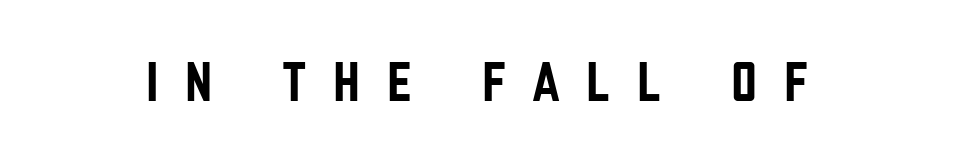
The image shows 57 px condensed sans-serif type, upright; set unusually wide letter spacing (+0.47 em), not underlined; low stroke contrast and a large x-height.
